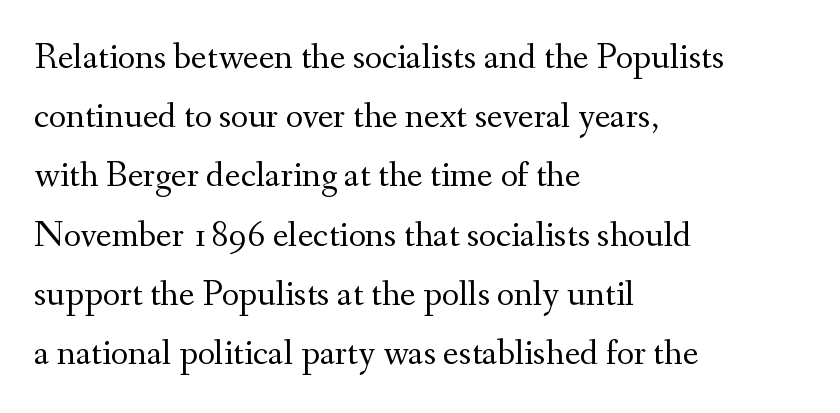
No heavy texture on the line: the type isn't bold. Observe the serifs anchoring each vertical stroke in this sample. Compared with typical body copy, the letter spacing here is the same. These lines are set flush left with a ragged right edge.
